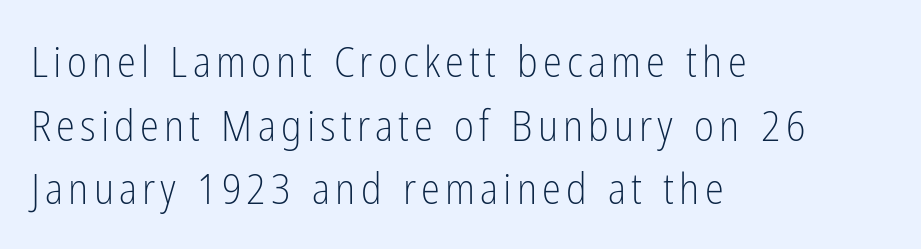
The space directly below the letters is spotless. Note: no serifs on the glyphs. What's the leading like? Ordinary, nothing unusual. Is there any slant? The stems are plumb. Letters have the restrained weight of plain body copy at most. Line beginnings align vertically; line endings do not.
